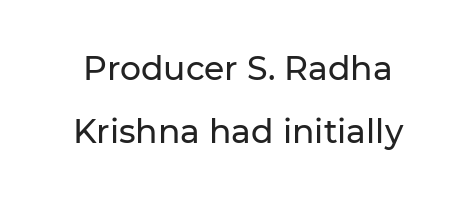
The image shows 33 px sans-serif type, upright; set loose line spacing (1.92x), normal letter spacing, not underlined; low stroke contrast and a medium x-height.
